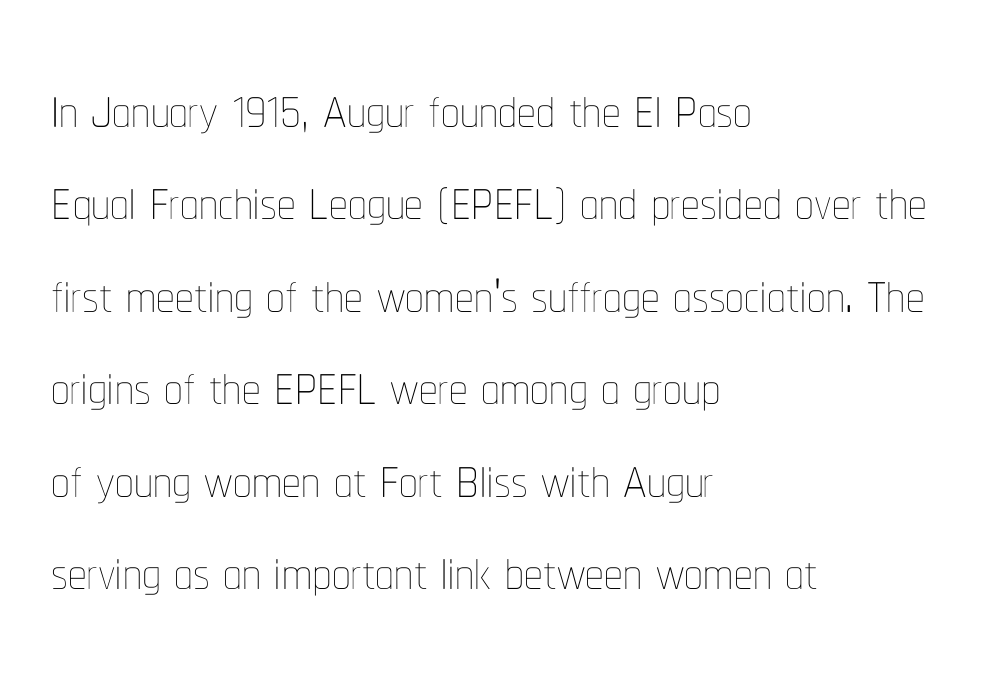
Q: Is the text bold? A: No.
Q: Is the text italic (slanted)? A: No, it is upright.
Q: Is the text underlined? A: No.
Q: How is the paragraph aligned? A: Left-aligned.
Q: Is the spacing between letters normal or unusually wide? A: Normal.
Q: Is the spacing between lines tight, normal or loose? A: Normal.
Q: Width (condensed, normal, or wide)? A: Condensed.
Q: Stroke contrast? A: Low.
Q: x-height? A: Medium.
Q: Monospaced? A: No.
